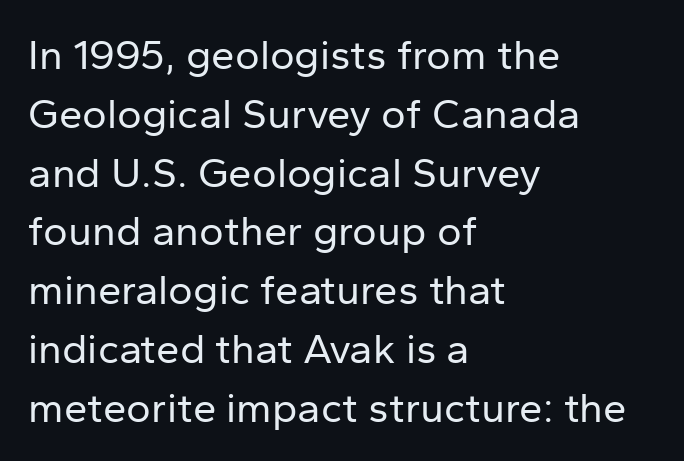
The image shows 42 px regular-weight sans-serif type, upright; set left-aligned, normal line spacing (1.4x), normal letter spacing, not underlined; low stroke contrast and a medium x-height.
